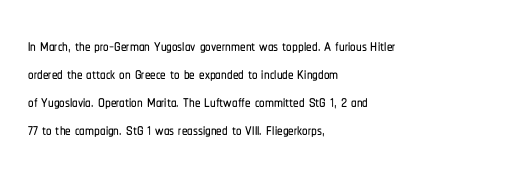
{"italic": "no", "underline": "no", "align": "left", "line_spacing": "normal", "line_spacing_ratio": 1.28, "letter_spacing": "normal", "letter_spacing_em": 0.0, "glyph_px": 22}
